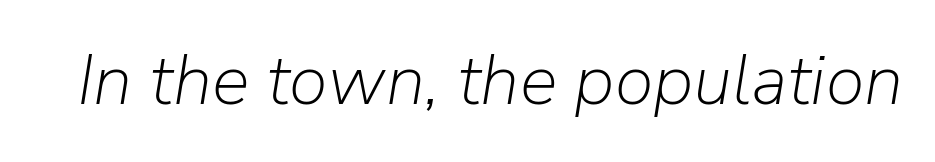
The image shows 71 px light type, italic (leaning right); set normal letter spacing, not underlined; low stroke contrast and a medium x-height.
